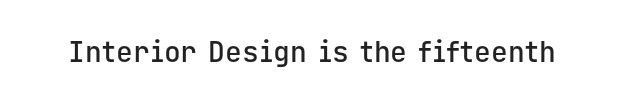
Q: Is the text bold? A: Semi-bold.
Q: Is the text italic (slanted)? A: No, it is upright.
Q: Is the typeface a serif or a sans-serif typeface? A: Sans-serif.
Q: Is the text underlined? A: No.
Q: Is the spacing between letters normal or unusually wide? A: Normal.
Q: Width (condensed, normal, or wide)? A: Normal.
Q: Stroke contrast? A: Low.
Q: x-height? A: Medium.
Q: Monospaced? A: Yes.
